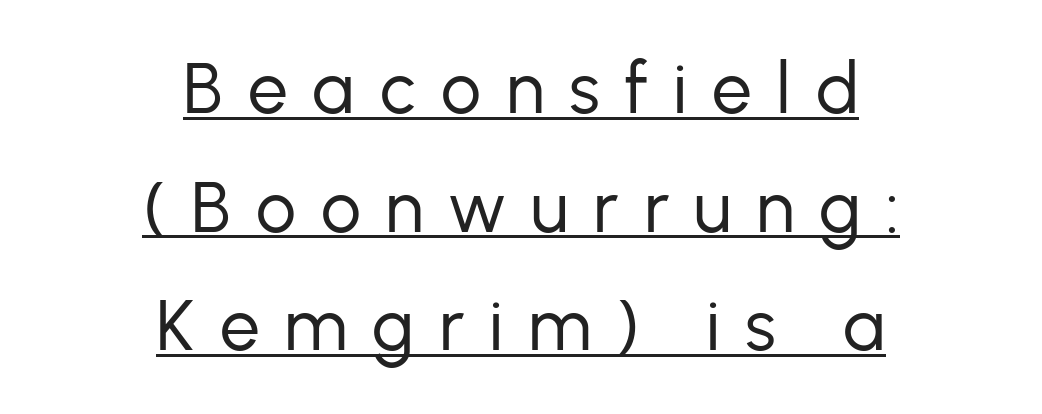
The image shows 71 px regular-weight sans-serif type, upright; set centered, normal line spacing (1.67x), unusually wide letter spacing (+0.35 em), underlined; low stroke contrast and a medium x-height.
